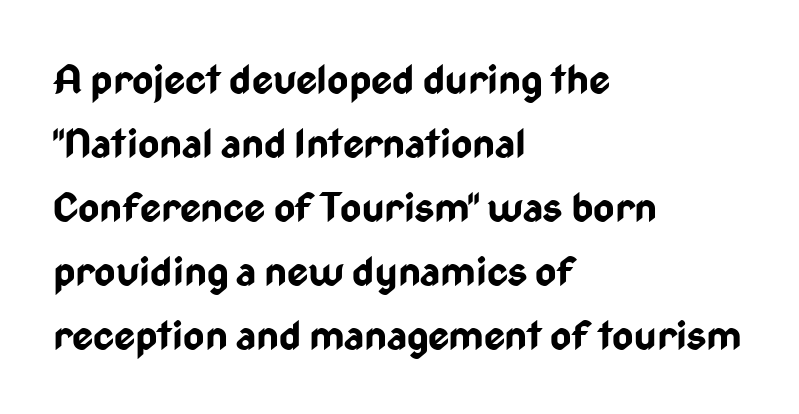
The image shows 41 px bold, condensed sans-serif type, upright; set left-aligned, normal line spacing (1.56x), normal letter spacing, not underlined; low stroke contrast and a medium x-height.
